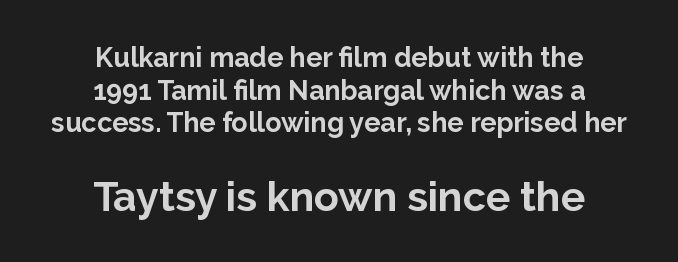
{"serif": "no", "italic": "no", "bold": "yes", "weight": "bold", "width": "normal", "stroke_contrast": "low", "x_height": "medium", "monospaced": "no", "underline": "no", "align": "center", "line_spacing_ratio": 1.21, "letter_spacing": "normal", "letter_spacing_em": 0.0, "larger_block": "second", "size_ratio": 1.52, "glyph_px": 41}
